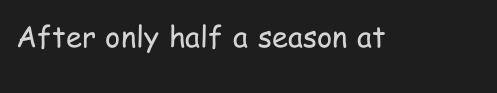
{"serif": "no", "italic": "no", "bold": "no", "weight": "regular", "width": "condensed", "stroke_contrast": "low", "x_height": "medium", "monospaced": "no", "underline": "no", "letter_spacing": "normal", "letter_spacing_em": 0.0, "glyph_px": 29}
